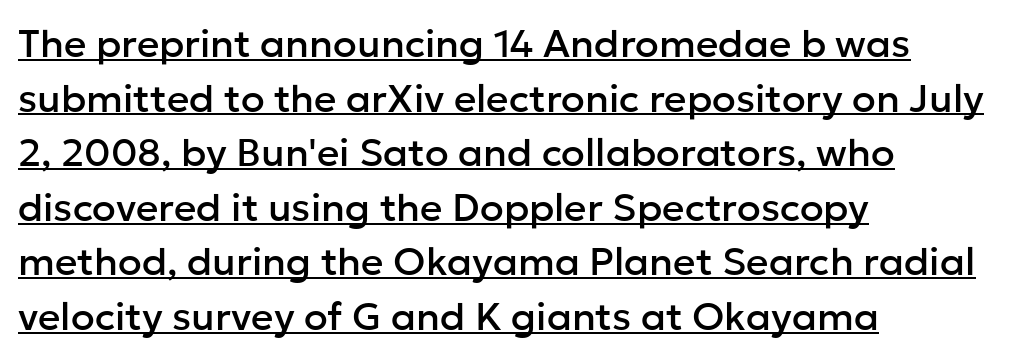
Q: Is the text italic (slanted)? A: No, it is upright.
Q: Is the typeface a serif or a sans-serif typeface? A: Sans-serif.
Q: Is the text underlined? A: Yes.
Q: How is the paragraph aligned? A: Left-aligned.
Q: Is the spacing between letters normal or unusually wide? A: Normal.
Q: Is the spacing between lines tight, normal or loose? A: Normal.
Q: Width (condensed, normal, or wide)? A: Normal.
Q: Stroke contrast? A: Low.
Q: x-height? A: Medium.
Q: Monospaced? A: No.
